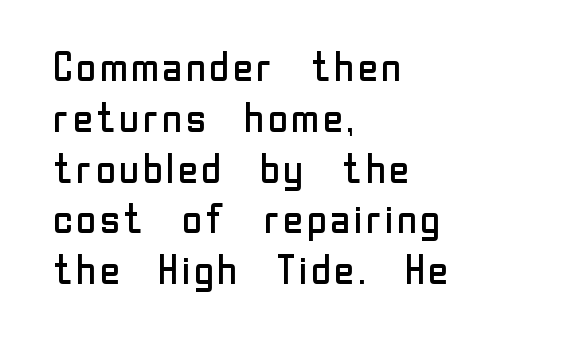
Q: Is the text bold? A: No.
Q: Is the text italic (slanted)? A: No, it is upright.
Q: Is the typeface a serif or a sans-serif typeface? A: Sans-serif.
Q: Is the text underlined? A: No.
Q: How is the paragraph aligned? A: Left-aligned.
Q: Is the spacing between letters normal or unusually wide? A: Normal.
Q: Is the spacing between lines tight, normal or loose? A: Normal.
Q: Width (condensed, normal, or wide)? A: Normal.
Q: Stroke contrast? A: Low.
Q: x-height? A: Medium.
Q: Monospaced? A: No.
